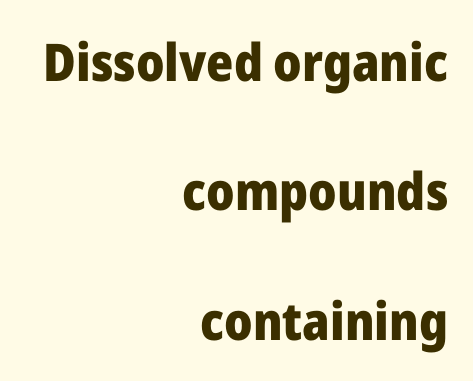
The image shows 52 px heavy sans-serif type, upright; set right-aligned, loose line spacing (2.49x), normal letter spacing, not underlined; low stroke contrast and a medium x-height.
